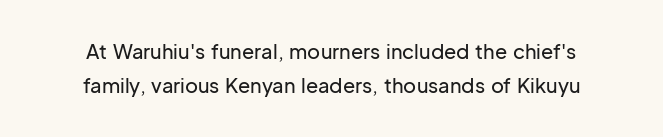
The image shows 20 px text type, upright; set centered, line spacing 1.71x, normal letter spacing, not underlined.
